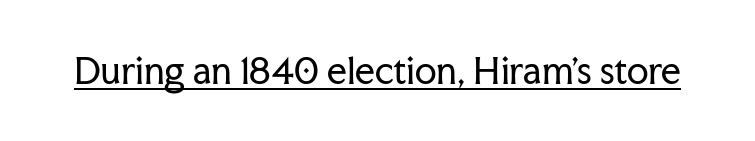
Stroke terminals: seriffed. Italic? Not at all — the glyphs are vertical. The passage shown is typed in a proportional face where columns would drift. Caption: face not bold, strokes unweighted. Honestly, the underline is the first thing you notice here. Short note: letters normally spaced.
